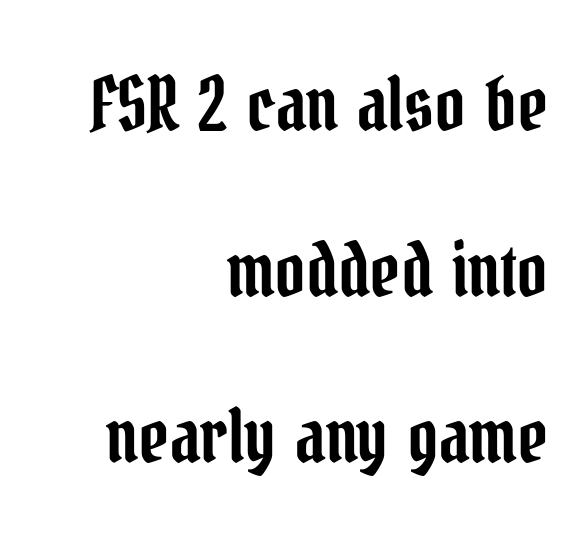
The font family rendered here belongs to the serif group. Check the space under the baseline: it is left empty. Each new line begins a long way beneath the previous one. This sample has the flowing, uneven cadence of proportional lettering. Glyph-to-glyph distance matches everyday printed text.
